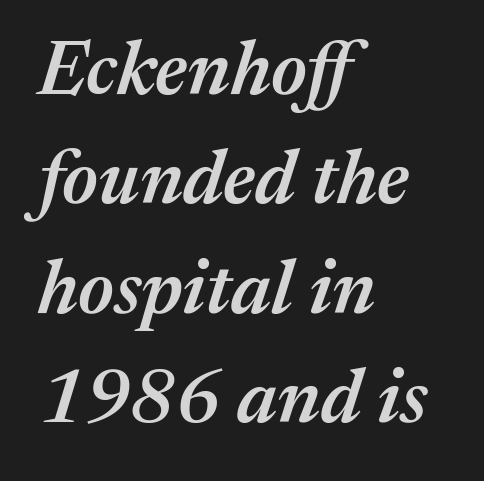
Notice how the stems are inclined rather than vertical — that's the hallmark of italics. One-word summary of the alignment: left. Summary of vertical rhythm: regular, with standard interline spacing. The face used here is proportionally spaced, like ordinary book or web type. The baseline area is clear. Here the glyphs are tracked normally, forming tight word shapes.
